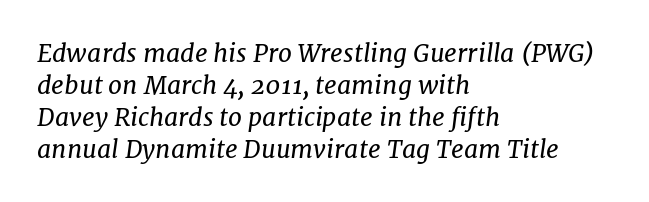
The rendering anchors every line to the left-hand side. The passage shown leans; its letterforms are oblique. These glyphs show unthickened strokes, regular width or finer. The horizontal fit of the characters is conventional and even. Vertically, the passage feels balanced, rows spaced as you'd expect.
